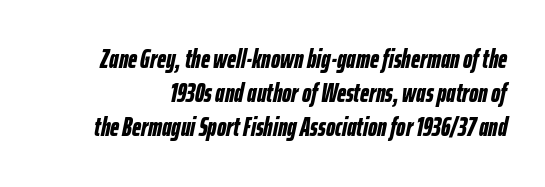
These words are printed bold, with thick strokes throughout. If you drew a line through each stem, it would be angled. Rows of type keep a routine distance in the vertical direction. A clean baseline with only descenders dipping below it.
